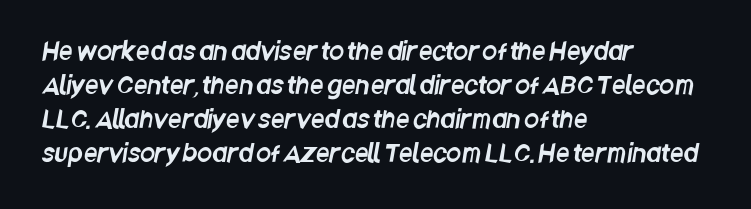
The image shows 24 px text type; set left-aligned, normal line spacing (1.41x), normal letter spacing, not underlined.
